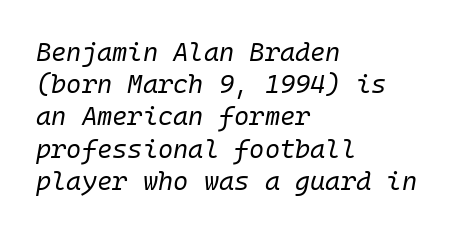
Casual observation: everything's shoved over to the left. Counters stay open thanks to moderate or lighter strokes. The space directly below the letters is spotless. Compared with ordinary roman type, these characters are visibly tilted.
